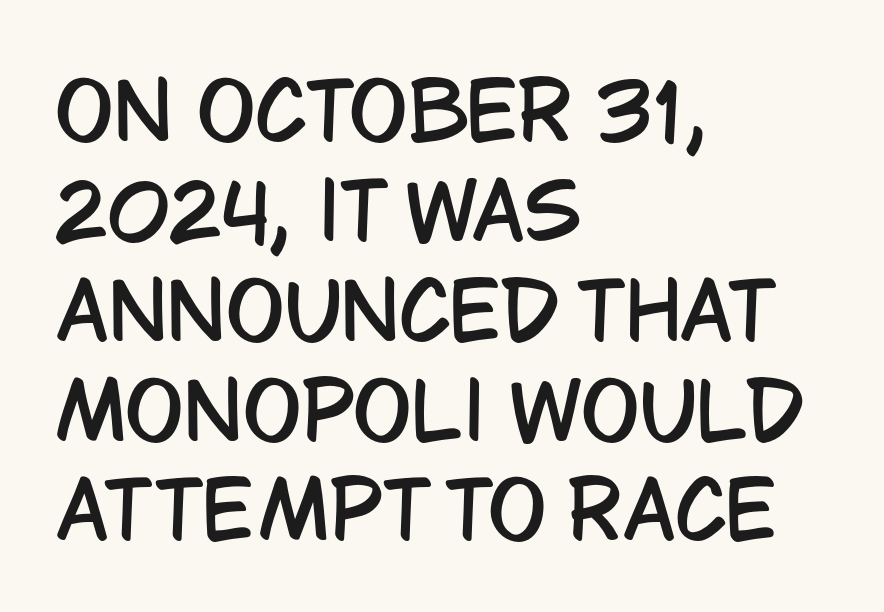
Honestly, the row spacing looks completely unremarkable. Look at the tracking — it's just the regular setting, nothing added. A typesetter would call this proportional, since set widths differ per character. Italic: no, the glyphs are upright roman. Regarding serifs, this sample does without them.
